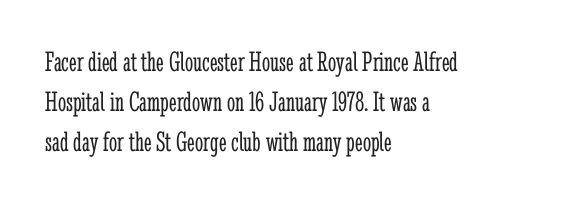
{"serif": "yes", "italic": "no", "bold": "no", "weight": "light", "width": "condensed", "stroke_contrast": "low", "x_height": "medium", "monospaced": "no", "underline": "no", "align": "left", "line_spacing": "normal", "line_spacing_ratio": 1.38, "letter_spacing": "normal", "letter_spacing_em": 0.0, "glyph_px": 29}
